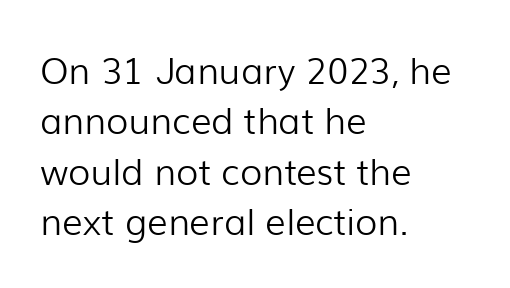
How would I describe the line gaps? Plain and ordinary. Every character sits straight up, as roman type does. The letters look calm and open, with moderate or lighter stems. Nobody touched the tracking dial on this one. Note the varied advance widths — an 'i' is clearly narrower than an 'm'. If you drew a ruler down the left edge, every line would touch it.
